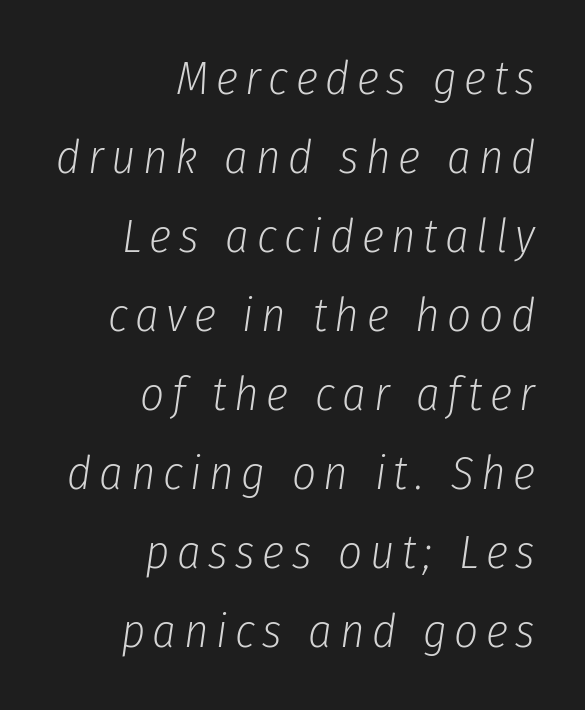
{"italic": "yes", "lean": "right", "slant_degrees": 8, "bold": "no", "weight": "light", "width": "condensed", "stroke_contrast": "low", "x_height": "medium", "monospaced": "no", "underline": "no", "align": "right", "line_spacing": "normal", "line_spacing_ratio": 1.68, "glyph_px": 47}
